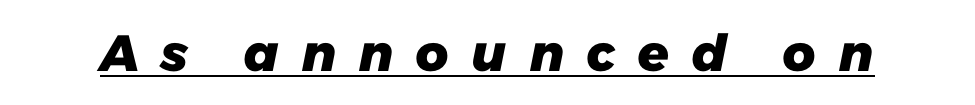
Nope, no serifs anywhere on these letters. Note the varied advance widths — an 'i' is clearly narrower than an 'm'. The tracking reads as deliberately expanded to a designer's eye. The words here are underlined. The sample has been set heavy, in full bold.
